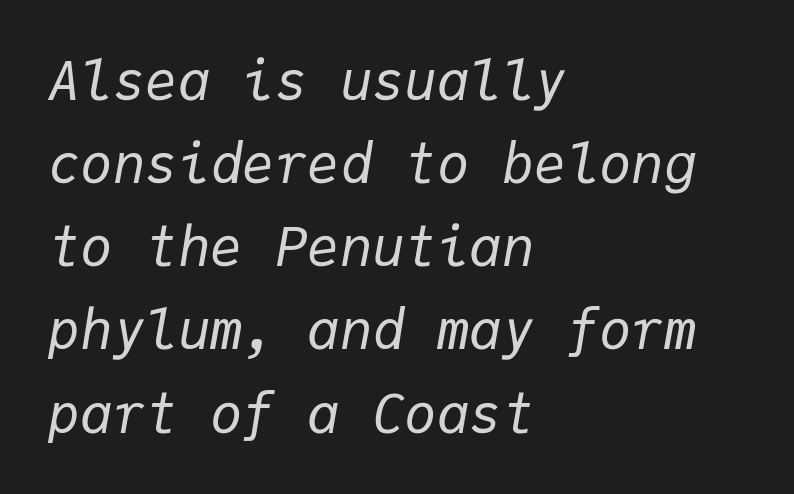
The image shows 54 px regular-weight type, italic (leaning right), monospaced; set left-aligned, normal line spacing (1.54x), normal letter spacing, not underlined; low stroke contrast and a medium x-height.
